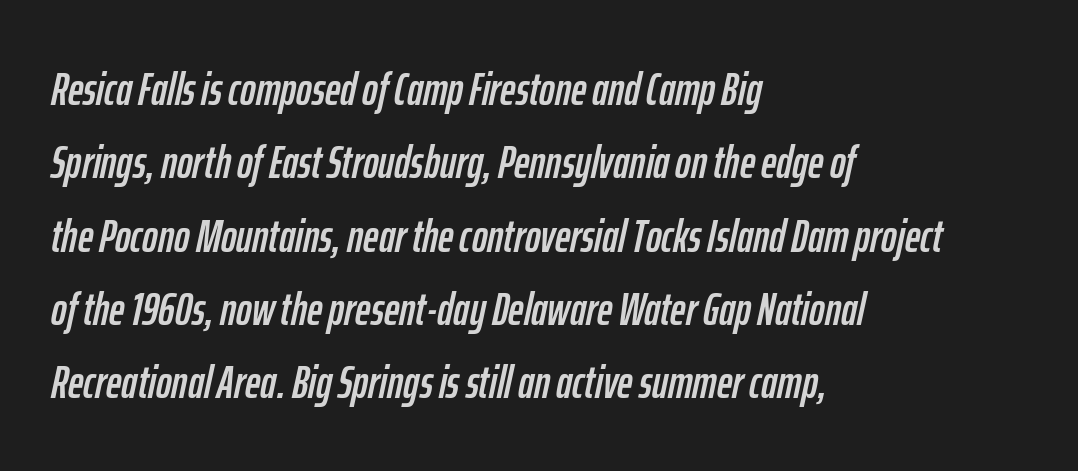
{"italic": "yes", "lean": "right", "slant_degrees": 12, "width": "condensed", "stroke_contrast": "low", "x_height": "medium", "monospaced": "no", "underline": "no", "align": "left", "line_spacing": "normal", "line_spacing_ratio": 1.56, "letter_spacing": "normal", "letter_spacing_em": 0.0, "glyph_px": 47}
